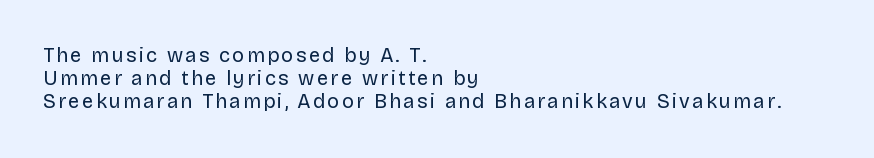
{"italic": "no", "bold": "no", "underline": "no", "align": "left", "line_spacing_ratio": 1.16, "glyph_px": 20}
